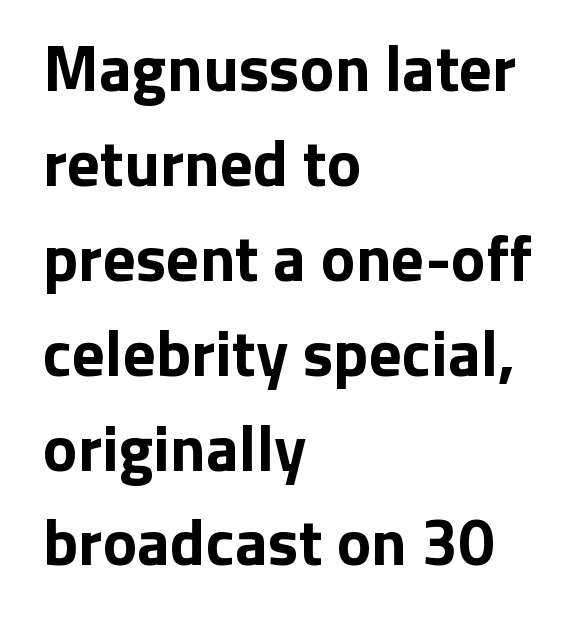
{"serif": "no", "italic": "no", "bold": "yes", "weight": "bold", "width": "normal", "stroke_contrast": "low", "x_height": "medium", "monospaced": "no", "underline": "no", "align": "left", "line_spacing": "normal", "line_spacing_ratio": 1.46, "letter_spacing": "normal", "letter_spacing_em": 0.0, "glyph_px": 65}
